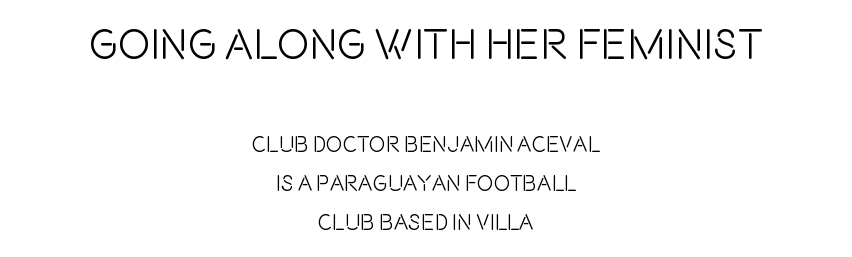
Q: Is the text italic (slanted)? A: No, it is upright.
Q: Is the typeface a serif or a sans-serif typeface? A: Sans-serif.
Q: Is the text underlined? A: No.
Q: How is the paragraph aligned? A: Centered.
Q: Is the spacing between letters normal or unusually wide? A: Normal.
Q: Which block of text is set in a larger size, the first (top) or the second (bottom)? A: The first (top) one.
Q: Width (condensed, normal, or wide)? A: Condensed.
Q: x-height? A: Large.
Q: Monospaced? A: No.
